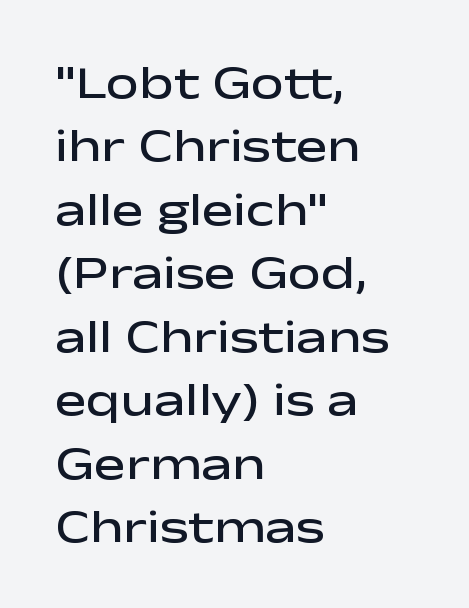
Q: Is the text bold? A: Semi-bold.
Q: Is the text italic (slanted)? A: No, it is upright.
Q: Is the typeface a serif or a sans-serif typeface? A: Sans-serif.
Q: Is the text underlined? A: No.
Q: How is the paragraph aligned? A: Left-aligned.
Q: Is the spacing between letters normal or unusually wide? A: Normal.
Q: Is the spacing between lines tight, normal or loose? A: Normal.
Q: Width (condensed, normal, or wide)? A: Wide.
Q: Stroke contrast? A: Low.
Q: x-height? A: Medium.
Q: Monospaced? A: No.
